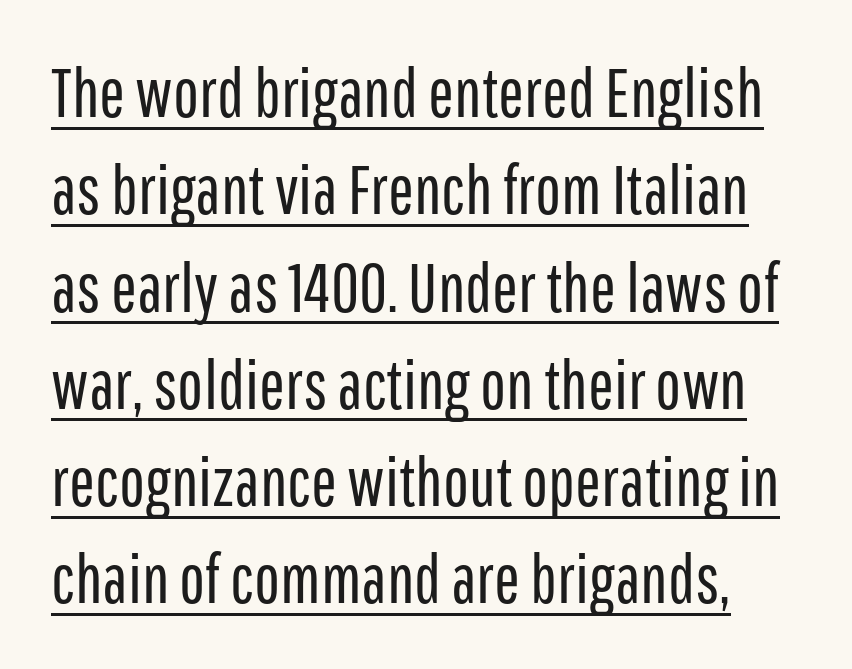
{"serif": "no", "italic": "no", "bold": "no", "weight": "regular", "width": "condensed", "stroke_contrast": "low", "x_height": "medium", "monospaced": "no", "underline": "yes", "line_spacing": "normal", "line_spacing_ratio": 1.41, "letter_spacing": "normal", "letter_spacing_em": 0.0, "glyph_px": 69}
